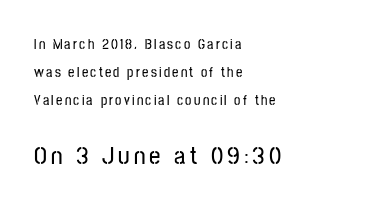
{"italic": "no", "underline": "no", "align": "left", "line_spacing": "loose", "line_spacing_ratio": 2.01, "larger_block": "second", "size_ratio": 1.79, "glyph_px": 25}
